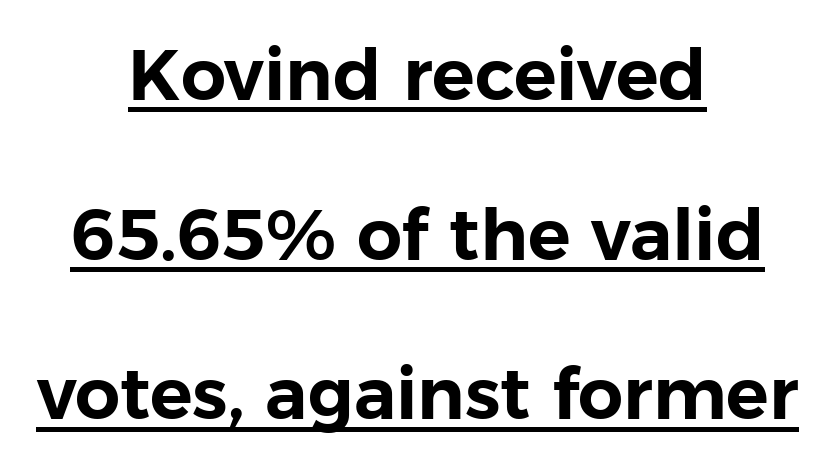
In terms of leading, this rendering errs on the spacious side. Designer's note — italics off, roman on. The rendering uses natural spacing where letterforms have individual widths. You could call the tracking neutral — neither tight nor loose. The typesetter chose a symmetrical, centered arrangement here.
